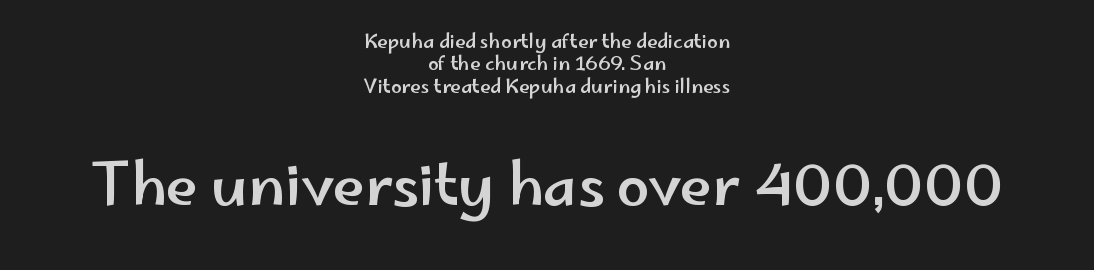
{"serif": "no", "italic": "no", "width": "wide", "stroke_contrast": "low", "x_height": "small", "monospaced": "no", "underline": "no", "align": "center", "line_spacing_ratio": 1.18, "letter_spacing": "normal", "letter_spacing_em": 0.0, "larger_block": "second", "size_ratio": 3.05, "glyph_px": 58}
